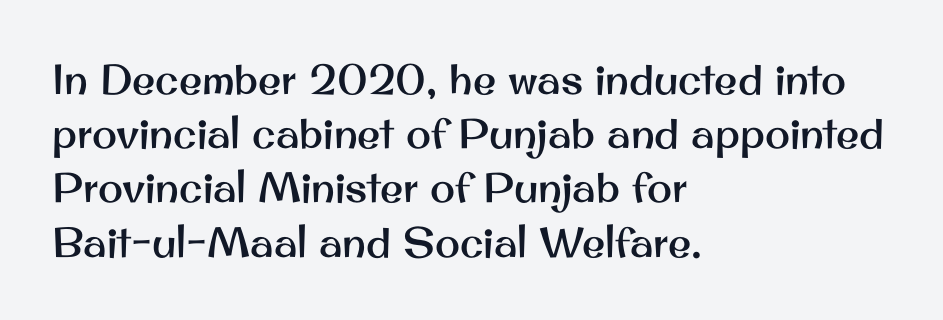
Normally led — the rows are evenly, conventionally spaced. Alignment: flush left. You could not count columns in this text — the font is proportionally spaced. Descenders are the only things crossing below the line.
